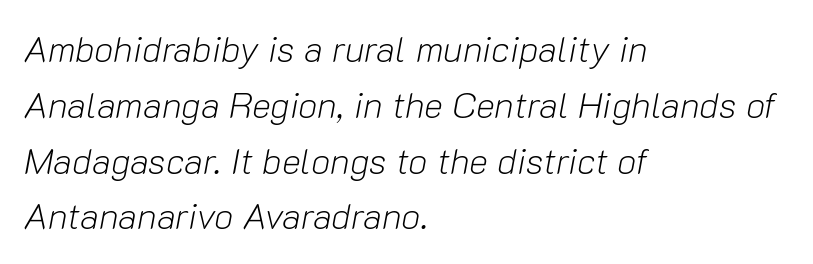
The image shows 36 px light type, italic (leaning right); set left-aligned, normal line spacing (1.55x), normal letter spacing, not underlined; low stroke contrast and a medium x-height.
